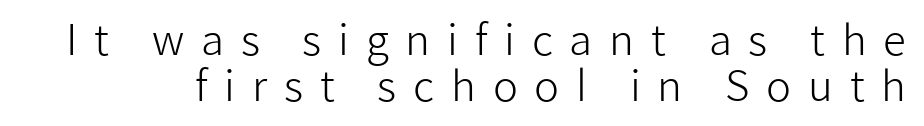
{"serif": "no", "italic": "no", "bold": "no", "weight": "light", "width": "normal", "stroke_contrast": "low", "x_height": "medium", "monospaced": "no", "underline": "no", "line_spacing": "tight", "line_spacing_ratio": 1.1, "letter_spacing": "wide", "letter_spacing_em": 0.4, "glyph_px": 42}
